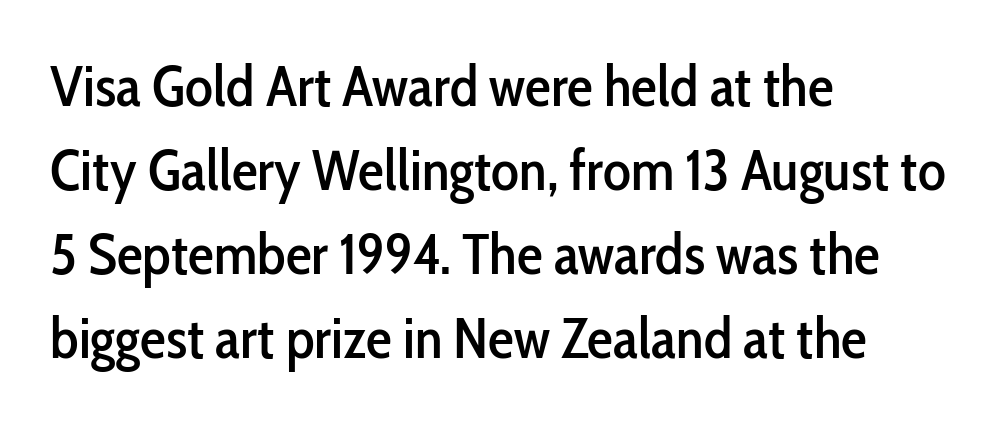
Letterform terminals end flat and unadorned throughout the passage. The string is rendered with underlining switched off. All the whitespace from short lines collects on the right. The lettering holds an erect, upright posture throughout. The face used here is proportionally spaced, like ordinary book or web type.
